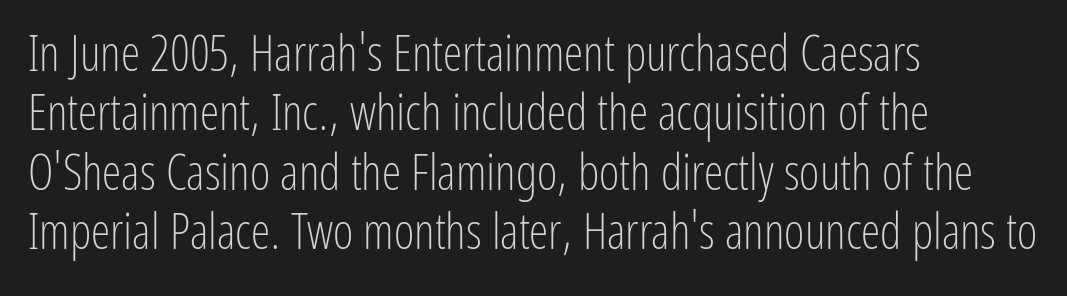
Q: Is the text bold? A: No.
Q: Is the text italic (slanted)? A: No, it is upright.
Q: Is the typeface a serif or a sans-serif typeface? A: Sans-serif.
Q: Is the text underlined? A: No.
Q: How is the paragraph aligned? A: Left-aligned.
Q: Is the spacing between letters normal or unusually wide? A: Normal.
Q: Width (condensed, normal, or wide)? A: Condensed.
Q: Stroke contrast? A: Low.
Q: x-height? A: Medium.
Q: Monospaced? A: No.
